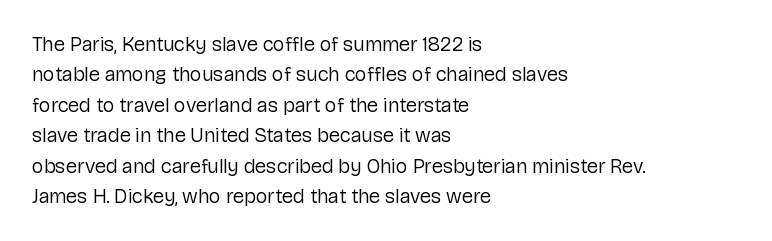
The image shows 20 px text type, upright; set left-aligned, normal line spacing (1.52x), normal letter spacing, not underlined.
